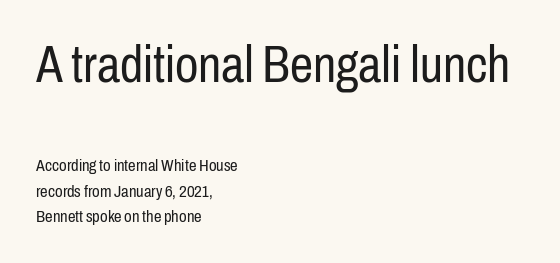
{"serif": "no", "italic": "no", "bold": "no", "weight": "regular", "width": "condensed", "stroke_contrast": "low", "x_height": "medium", "monospaced": "no", "underline": "no", "align": "left", "line_spacing": "normal", "line_spacing_ratio": 1.51, "letter_spacing": "normal", "letter_spacing_em": 0.0, "larger_block": "first", "size_ratio": 3.06, "glyph_px": 52}
